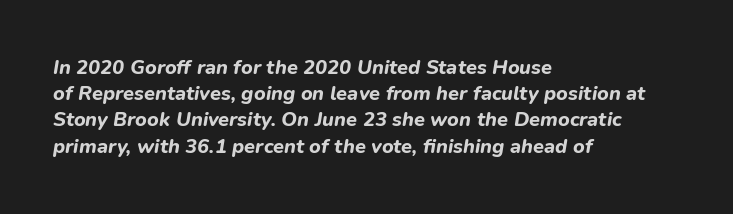
Which margin do the lines hug? The left one — the right edge is uneven. A typesetter would call this leading conventional body-copy spacing. Characters are canted at an angle relative to the baseline's perpendicular. The rendering uses a bold face; every stroke is thick and dark. The specimen omits any rule beneath the text block's lines.
